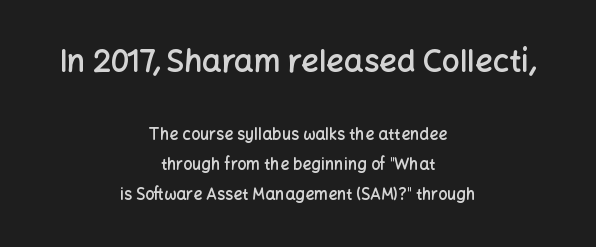
A bare baseline throughout the passage. These lines are rendered in a variable-pitch font. Do the letters lean? They stand straight. Grotesque or geometric, the face here clearly has no serifs. Typesetter's note — upper block bumped up in size, lower block left smaller.
